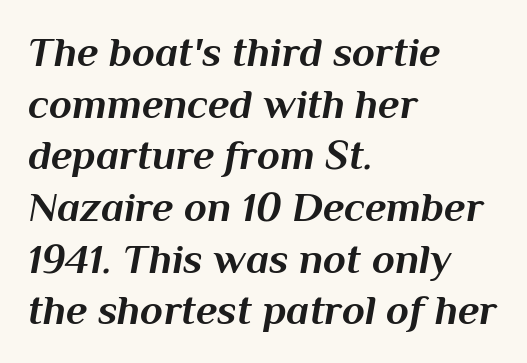
Q: Is the text bold? A: Yes.
Q: Is the text italic (slanted)? A: Yes, it leans right by about 10 degrees.
Q: Is the text underlined? A: No.
Q: How is the paragraph aligned? A: Left-aligned.
Q: Is the spacing between letters normal or unusually wide? A: Normal.
Q: Width (condensed, normal, or wide)? A: Normal.
Q: Stroke contrast? A: Medium.
Q: x-height? A: Medium.
Q: Monospaced? A: No.
